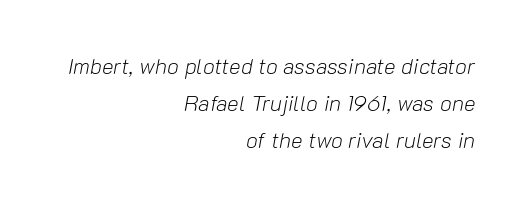
You could call the tracking neutral — neither tight nor loose. Notice how the stems are inclined rather than vertical — that's the hallmark of italics. Check under the words: just untouched page. Honestly, the row spacing looks completely unremarkable. The typesetting does not lean heavy: it is not bold.
